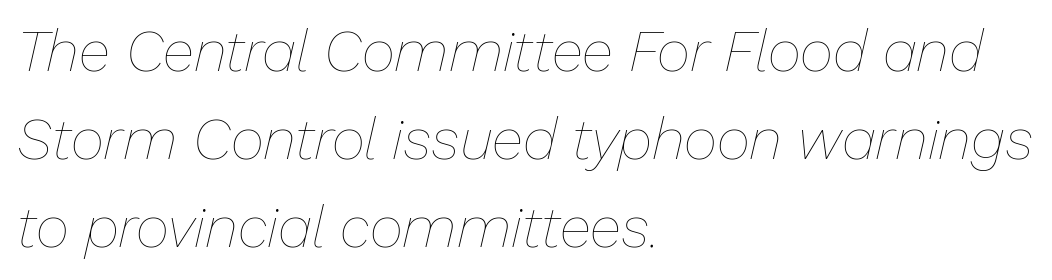
{"italic": "yes", "lean": "right", "slant_degrees": 13, "bold": "no", "weight": "thin", "width": "normal", "stroke_contrast": "low", "x_height": "medium", "monospaced": "no", "underline": "no", "align": "left", "line_spacing": "normal", "line_spacing_ratio": 1.52, "letter_spacing": "normal", "letter_spacing_em": 0.0, "glyph_px": 58}
